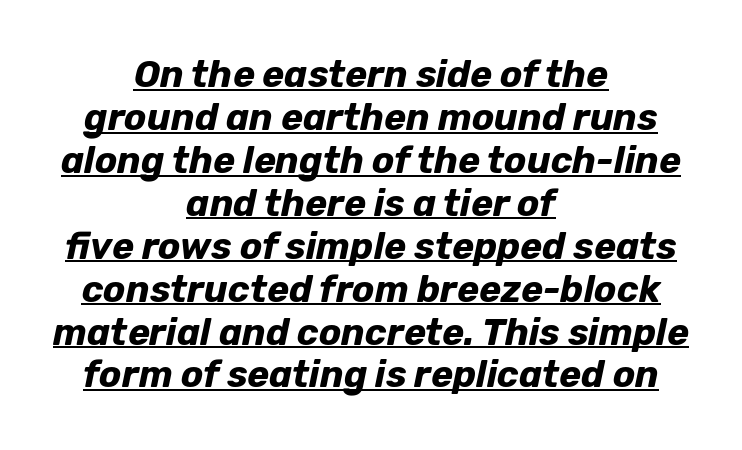
The image shows 37 px bold type, italic (leaning right); set centered, line spacing 1.16x, normal letter spacing, underlined; low stroke contrast and a medium x-height.
